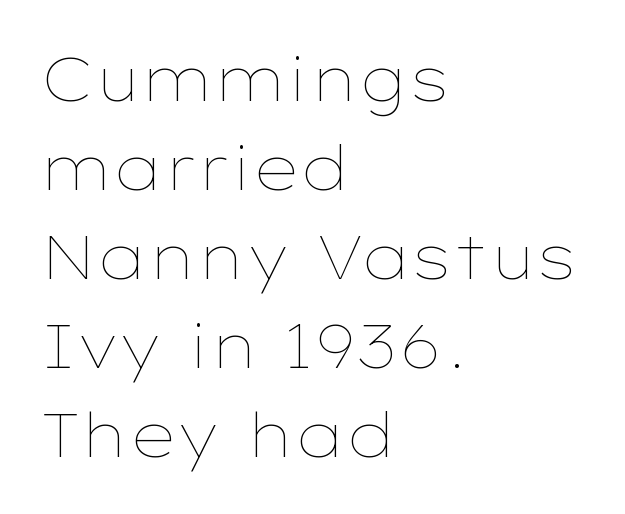
{"italic": "no", "bold": "no", "weight": "thin", "width": "wide", "stroke_contrast": "low", "x_height": "medium", "monospaced": "no", "underline": "no", "align": "left", "line_spacing": "normal", "line_spacing_ratio": 1.46, "letter_spacing": "normal", "letter_spacing_em": 0.0, "glyph_px": 61}
